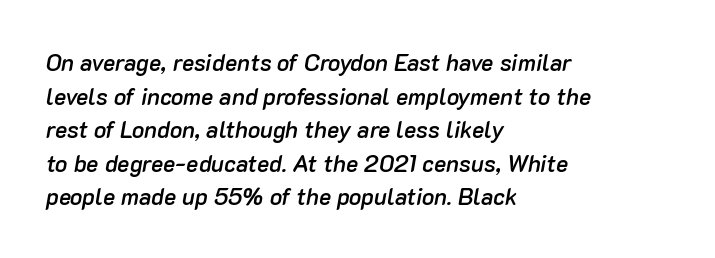
The lines in this sample share a left origin and differ only in where they stop. Regular leading. Is the letter spacing exaggerated? No — it looks like the ordinary default. It's the slanting kind of type. Look at the stroke-to-counter ratio: somewhat heavy, a semibold. Anything drawn beneath the words? Only blank space.
